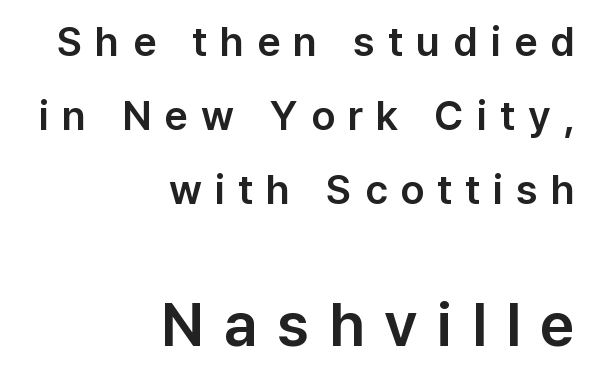
{"serif": "no", "italic": "no", "width": "normal", "stroke_contrast": "low", "x_height": "medium", "monospaced": "no", "underline": "no", "align": "right", "line_spacing_ratio": 1.81, "letter_spacing": "wide", "letter_spacing_em": 0.32, "larger_block": "second", "size_ratio": 1.49, "glyph_px": 61}
